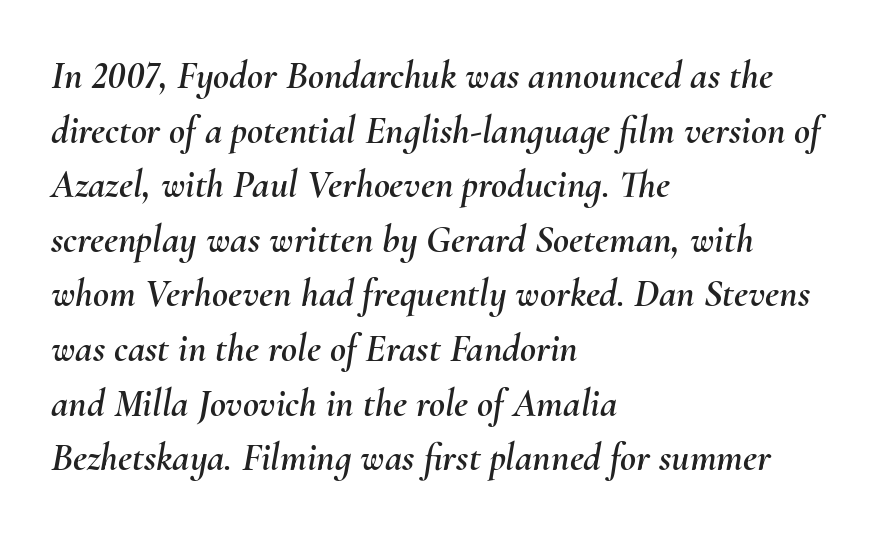
The specimen reads as italic at a glance. Does the leading feel generous? No, just average. The gaps between neighbouring characters are ordinary and unremarkable. This sample is left-justified, so line endings fall wherever the words run out. Words float on clear page, feet unadorned.
